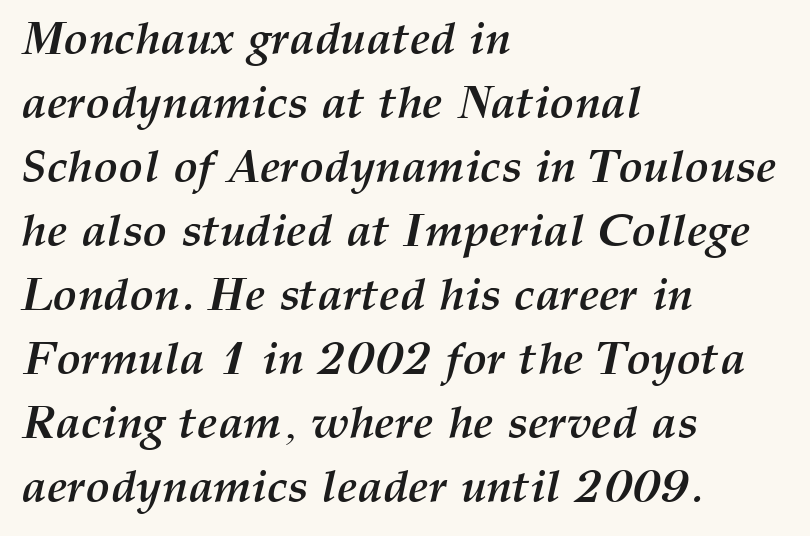
{"italic": "yes", "lean": "right", "slant_degrees": 12, "bold": "yes", "weight": "semibold", "width": "normal", "stroke_contrast": "medium", "x_height": "medium", "monospaced": "no", "underline": "no", "align": "left", "line_spacing": "normal", "line_spacing_ratio": 1.39, "letter_spacing": "normal", "letter_spacing_em": 0.0, "glyph_px": 46}
